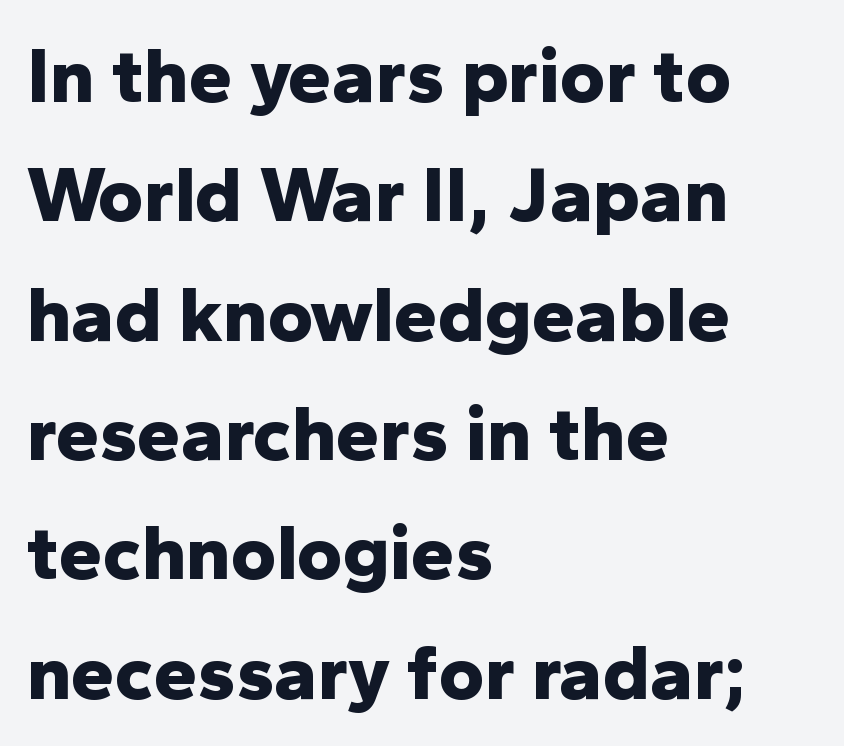
{"serif": "no", "italic": "no", "bold": "yes", "weight": "bold", "width": "normal", "stroke_contrast": "low", "x_height": "medium", "monospaced": "no", "underline": "no", "align": "left", "line_spacing": "normal", "line_spacing_ratio": 1.53, "letter_spacing": "normal", "letter_spacing_em": 0.0, "glyph_px": 78}
